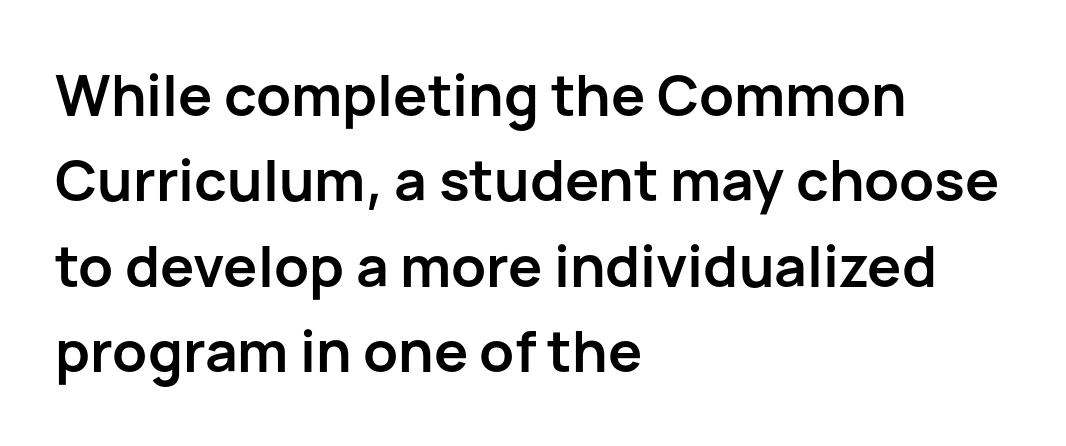
Q: Is the text bold? A: Yes.
Q: Is the text italic (slanted)? A: No, it is upright.
Q: Is the typeface a serif or a sans-serif typeface? A: Sans-serif.
Q: Is the text underlined? A: No.
Q: How is the paragraph aligned? A: Left-aligned.
Q: Is the spacing between letters normal or unusually wide? A: Normal.
Q: Is the spacing between lines tight, normal or loose? A: Normal.
Q: Width (condensed, normal, or wide)? A: Normal.
Q: Stroke contrast? A: Low.
Q: x-height? A: Medium.
Q: Monospaced? A: No.
